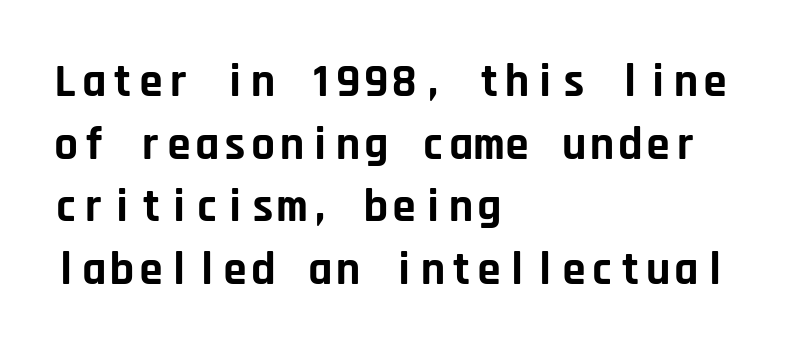
{"serif": "no", "italic": "no", "bold": "yes", "weight": "bold", "width": "normal", "stroke_contrast": "low", "x_height": "large", "monospaced": "yes", "underline": "no", "align": "left", "line_spacing": "normal", "line_spacing_ratio": 1.33, "letter_spacing": "normal", "letter_spacing_em": 0.0, "glyph_px": 47}
